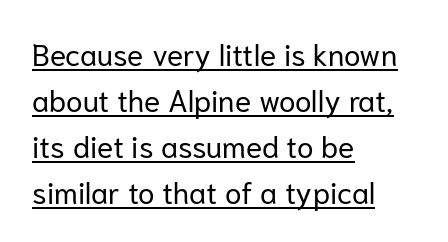
Nobody touched the tracking dial on this one. The font sits on the lighter half of the weight spectrum, regular included. Varying glyph widths throughout — classic text-font behaviour. This rendering features underlined lettering. The designer went with a sans here, leaving each stem footless. Visually the block forms a straight wall on the left and a jagged coastline on the right.
